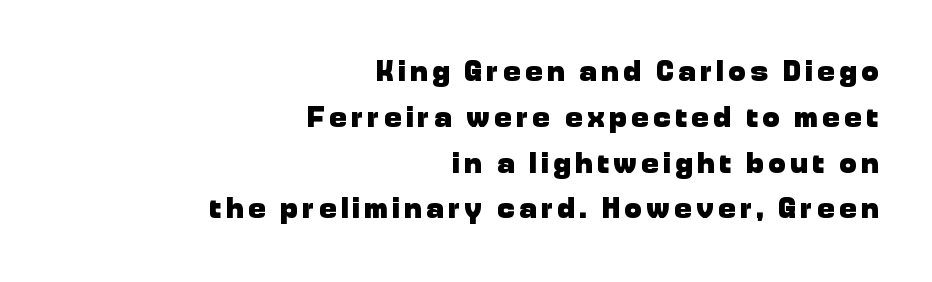
Normally led — the rows are evenly, conventionally spaced. Notice how the passage keeps a crisp vertical edge on the right only. The characters display no serif detailing; their extremities are plain. You could not count columns in this text — the font is proportionally spaced. Does the lettering tilt? It doesn't — this is upright.
